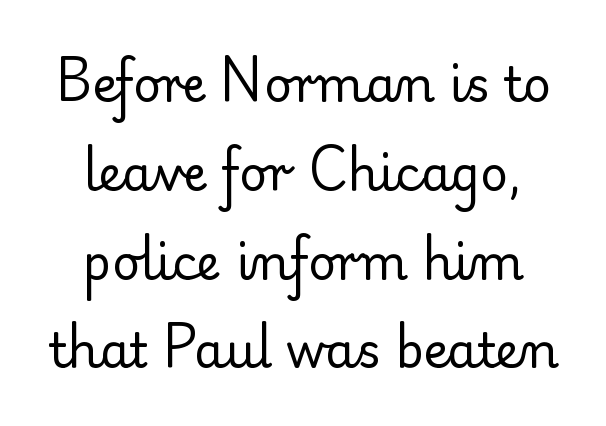
{"serif": "yes", "italic": "no", "bold": "no", "weight": "regular", "width": "normal", "stroke_contrast": "low", "x_height": "small", "monospaced": "no", "underline": "no", "align": "center", "line_spacing_ratio": 1.85, "letter_spacing": "normal", "letter_spacing_em": 0.0, "glyph_px": 48}
